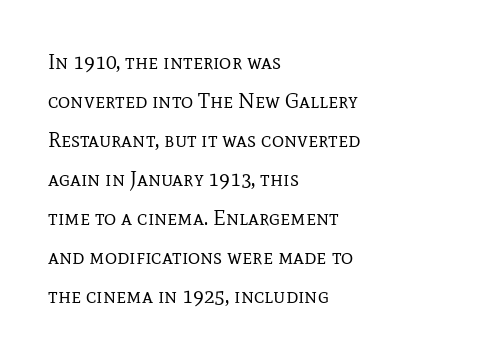
Q: Is the text bold? A: No.
Q: Is the text italic (slanted)? A: No, it is upright.
Q: Is the text underlined? A: No.
Q: How is the paragraph aligned? A: Left-aligned.
Q: Is the spacing between letters normal or unusually wide? A: Normal.
